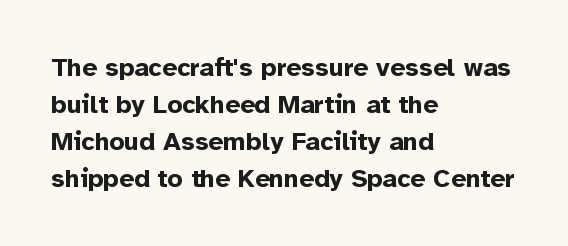
{"italic": "no", "bold": "yes", "underline": "no", "align": "left", "line_spacing": "normal", "line_spacing_ratio": 1.42, "letter_spacing": "normal", "letter_spacing_em": 0.0, "glyph_px": 26}
